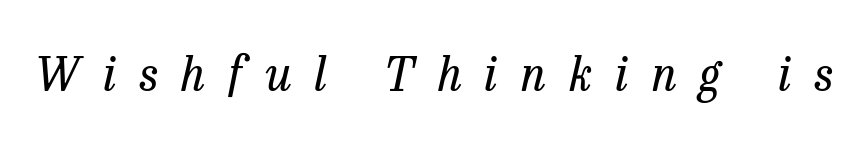
The image shows 46 px regular-weight serif type, italic (leaning right); set unusually wide letter spacing (+0.5 em), not underlined; low stroke contrast and a medium x-height.
